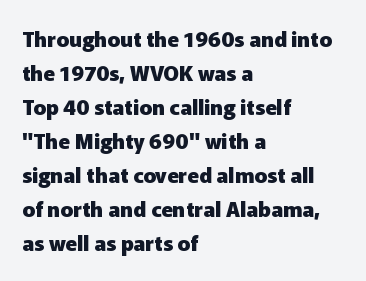
Q: Is the text bold? A: Yes.
Q: Is the text italic (slanted)? A: No, it is upright.
Q: Is the text underlined? A: No.
Q: How is the paragraph aligned? A: Left-aligned.
Q: Is the spacing between letters normal or unusually wide? A: Normal.
Q: Is the spacing between lines tight, normal or loose? A: Normal.
